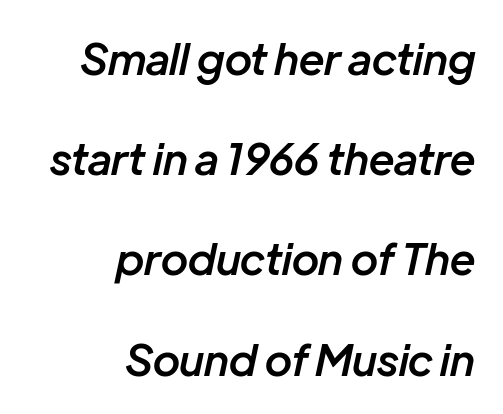
Honestly, there is no underline to notice here at all. Glyph-to-glyph distance matches everyday printed text. Interline gaps are noticeably wide in this sample. This is the in-between weight designers call semibold or demi. If you drew a ruler down the right edge, every line would touch it.
